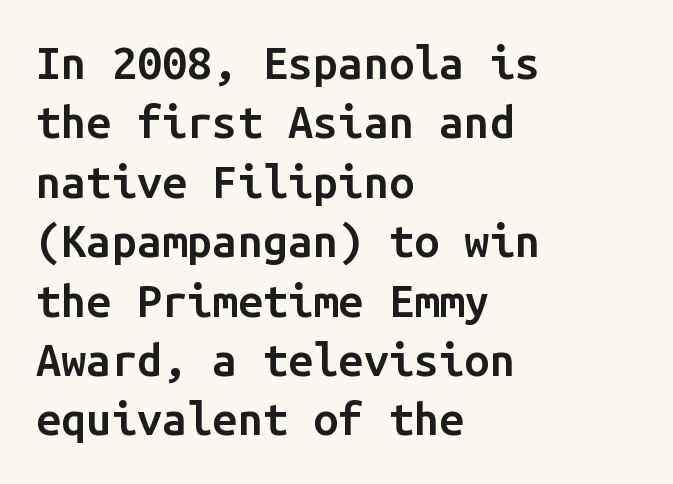
You can tell from the bare stems that sans-serif type was used. Spacing verdict: monospaced, one width for all characters. Typographic density is moderately raised because the face is semibold. Reading down the column, the eye jumps a familiar distance to each next line.
